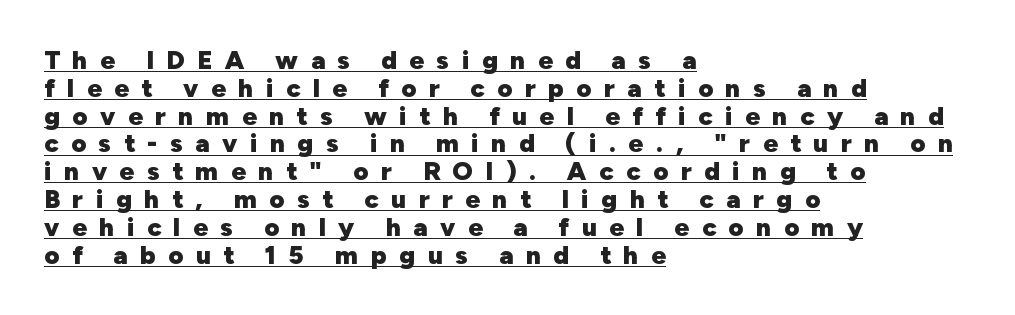
Q: Is the text bold? A: Yes.
Q: Is the text italic (slanted)? A: No, it is upright.
Q: Is the text underlined? A: Yes.
Q: How is the paragraph aligned? A: Left-aligned.
Q: Is the spacing between letters normal or unusually wide? A: Unusually wide.
Q: Is the spacing between lines tight, normal or loose? A: Tight.
